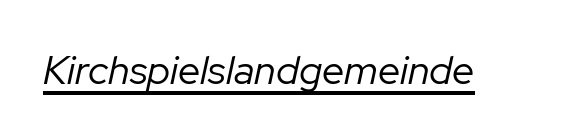
{"italic": "yes", "lean": "right", "slant_degrees": 12, "bold": "no", "weight": "regular", "width": "normal", "stroke_contrast": "low", "x_height": "medium", "monospaced": "no", "underline": "yes", "letter_spacing": "normal", "letter_spacing_em": 0.0, "glyph_px": 40}
